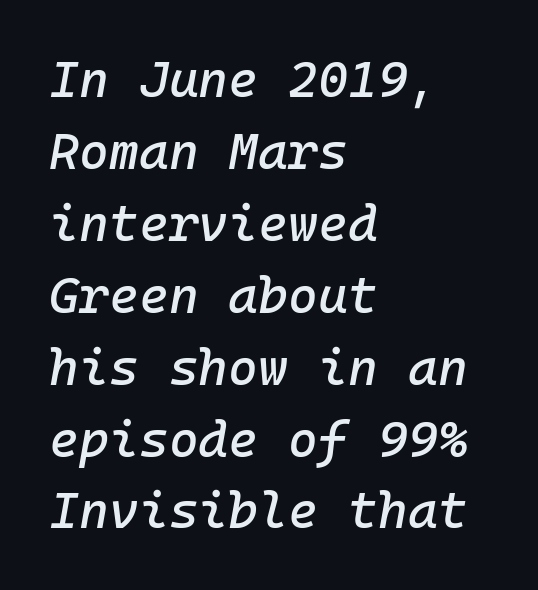
{"italic": "yes", "lean": "right", "slant_degrees": 10, "width": "normal", "stroke_contrast": "low", "x_height": "medium", "monospaced": "yes", "underline": "no", "align": "left", "line_spacing": "normal", "line_spacing_ratio": 1.41, "letter_spacing": "normal", "letter_spacing_em": 0.0, "glyph_px": 51}
